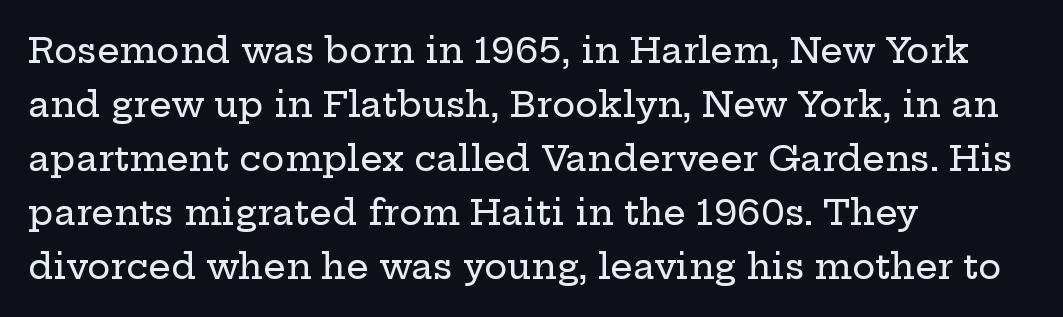
{"serif": "yes", "italic": "no", "width": "wide", "stroke_contrast": "low", "x_height": "medium", "monospaced": "no", "underline": "no", "align": "left", "line_spacing": "normal", "line_spacing_ratio": 1.54, "letter_spacing": "normal", "letter_spacing_em": 0.0, "glyph_px": 35}
